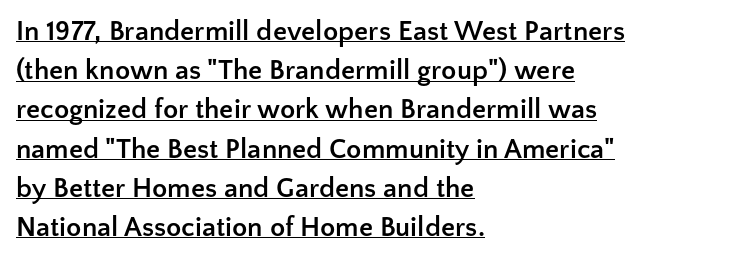
Letterform terminals end flat and unadorned throughout the passage. The rendering uses the underline text-decoration. Is the letter spacing exaggerated? No — it looks like the ordinary default. A typesetter would call this leading conventional body-copy spacing.
